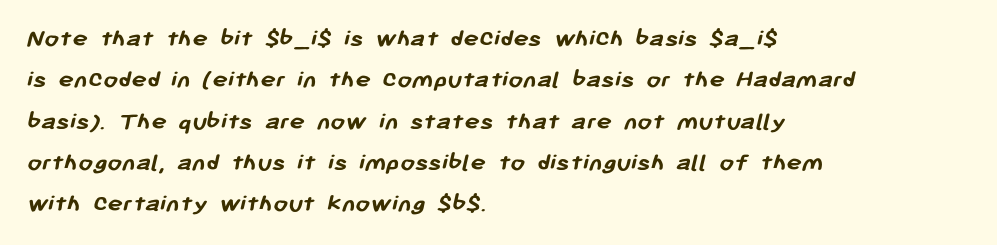
Check under the words: just untouched page. Which margin do the lines hug? The left one — the right edge is uneven. Is the type bold? Yes — the strokes are clearly thick and heavy. This sample keeps an unexceptional amount of space between lines. The line texture is even and compact thanks to regular tracking.
